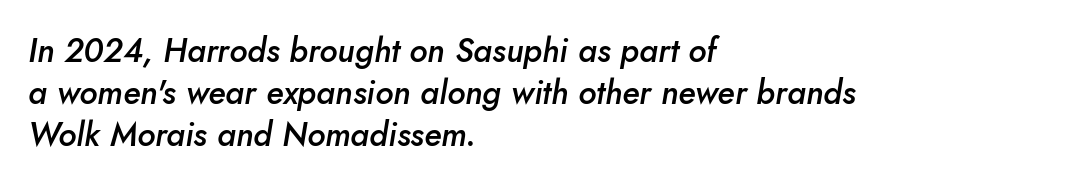
No extra tracking has been applied to these lines. You could not count columns in this text — the font is proportionally spaced. These lines are set flush left with a ragged right edge. I'd describe the lettering as semibold — firm but not a full bold. The passage shown is not underscored anywhere. It's the slanting kind of type.
